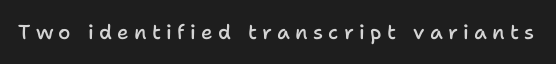
The image shows 20 px text type, upright; set unusually wide letter spacing (+0.26 em), not underlined.
